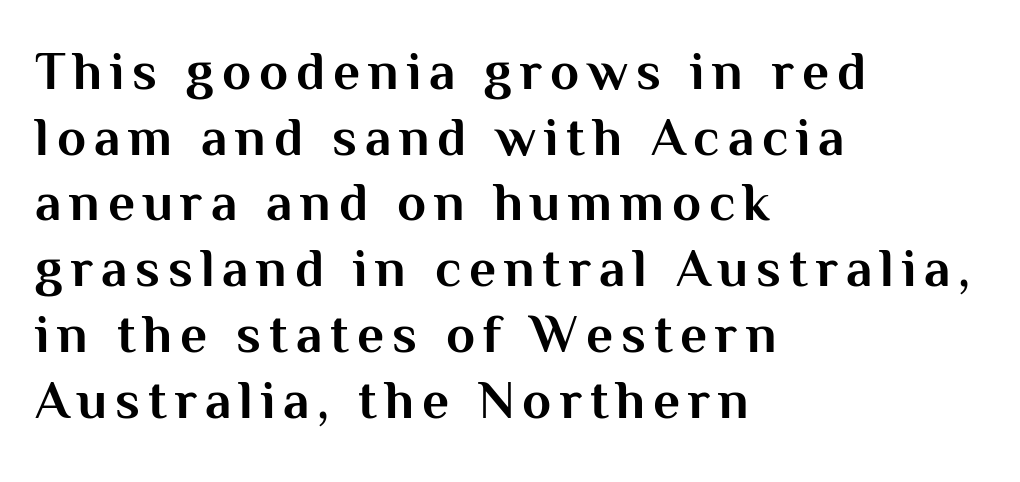
Q: Is the text bold? A: Yes.
Q: Is the text italic (slanted)? A: No, it is upright.
Q: Is the typeface a serif or a sans-serif typeface? A: Sans-serif.
Q: Is the text underlined? A: No.
Q: How is the paragraph aligned? A: Left-aligned.
Q: Width (condensed, normal, or wide)? A: Normal.
Q: Stroke contrast? A: Medium.
Q: x-height? A: Medium.
Q: Monospaced? A: No.
